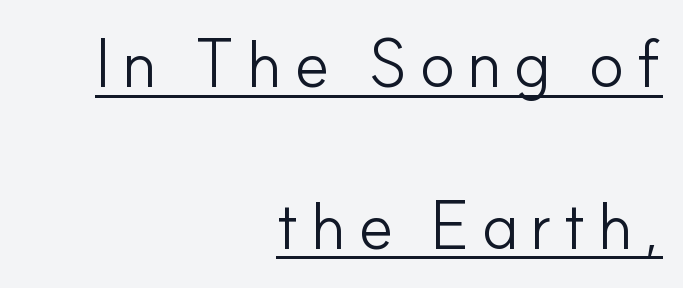
Looks like regular typesetting: each glyph gets only the width it needs. These lines are composed in type without serifs. Casual observation: everything's shoved over to the right. Is this a heavy cut? Hardly; it is regular or lighter. In designer terms, the underline attribute is active on this setting. The font's upright variant was chosen for this text.
